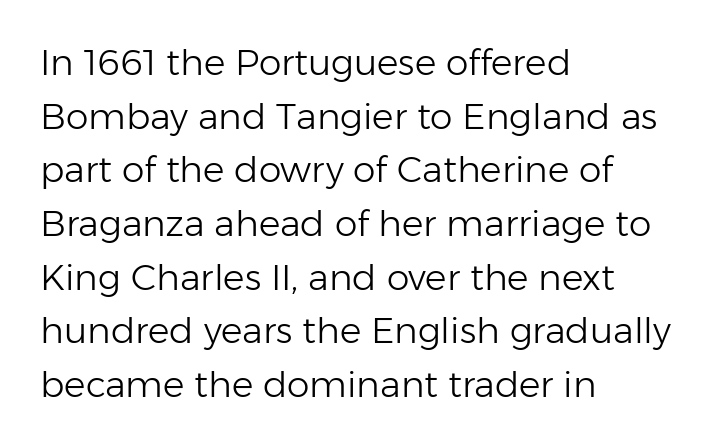
{"serif": "no", "italic": "no", "bold": "no", "weight": "light", "width": "normal", "stroke_contrast": "low", "x_height": "medium", "monospaced": "no", "underline": "no", "align": "left", "line_spacing": "normal", "line_spacing_ratio": 1.49, "letter_spacing": "normal", "letter_spacing_em": 0.0, "glyph_px": 36}
